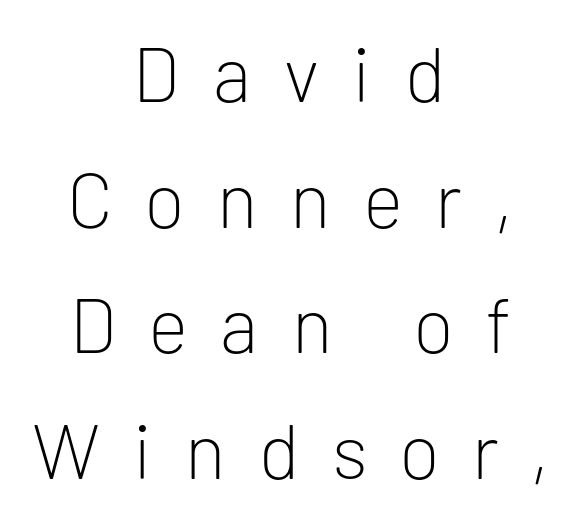
Both edges are ragged and mirror each other, which tells us the setting is centered. Ink coverage per letter is moderate at most. Summary of vertical rhythm: regular, with standard interline spacing. Note the varied advance widths — an 'i' is clearly narrower than an 'm'. A roman cut, with each character standing at attention.
